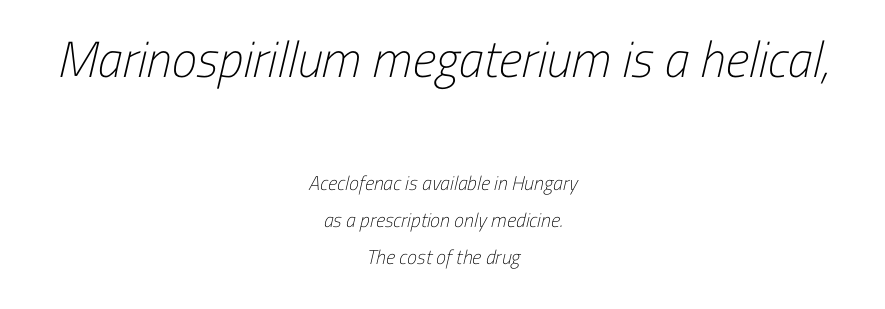
Q: Is the text bold? A: No.
Q: Is the typeface a serif or a sans-serif typeface? A: Sans-serif.
Q: Is the text underlined? A: No.
Q: How is the paragraph aligned? A: Centered.
Q: Is the spacing between letters normal or unusually wide? A: Normal.
Q: Which block of text is set in a larger size, the first (top) or the second (bottom)? A: The first (top) one.
Q: Width (condensed, normal, or wide)? A: Condensed.
Q: Stroke contrast? A: Low.
Q: x-height? A: Medium.
Q: Monospaced? A: No.
